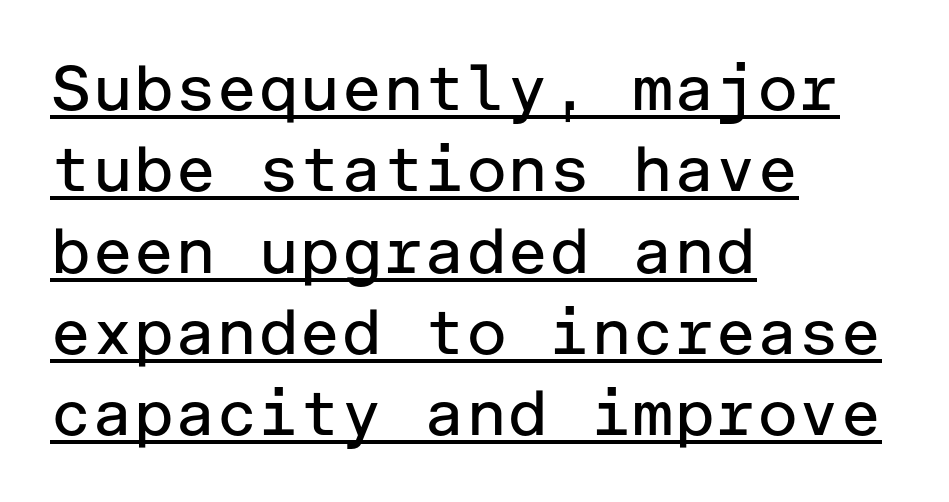
The face used here appears with an underline applied. No feet cap the strokes, marking this as sans-serif type. Notice how the stems are strictly vertical — no italics here. If you drew a ruler down the left edge, every line would touch it.
